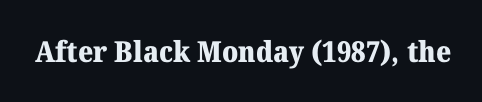
{"serif": "yes", "italic": "no", "bold": "yes", "weight": "heavy", "width": "normal", "stroke_contrast": "medium", "x_height": "medium", "monospaced": "no", "underline": "no", "letter_spacing": "normal", "letter_spacing_em": 0.0, "glyph_px": 29}
